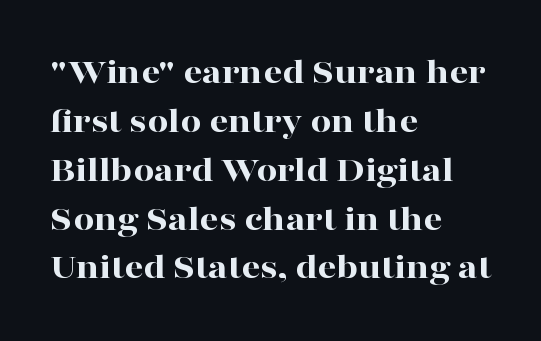
Baseline-to-baseline distance is the conventional proportion of letter height. Short and long lines alike share a common starting point at left. Compared with an ordinary text face, these strokes are far heavier — a full bold. Honestly, the letter spacing is just normal — you wouldn't notice it.
